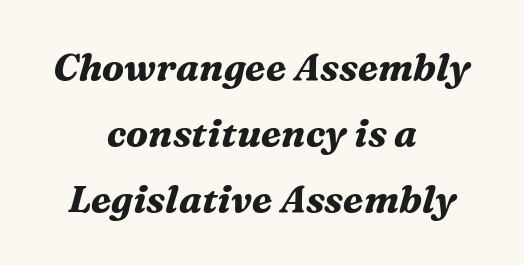
{"serif": "yes", "italic": "yes", "lean": "right", "slant_degrees": 16, "bold": "yes", "weight": "bold", "width": "normal", "stroke_contrast": "medium", "x_height": "medium", "monospaced": "no", "underline": "no", "align": "center", "line_spacing_ratio": 1.74, "letter_spacing": "normal", "letter_spacing_em": 0.0, "glyph_px": 38}
